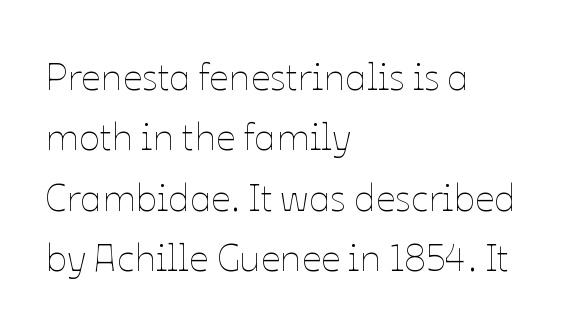
The image shows 39 px thin type, upright; set left-aligned, normal line spacing (1.55x), normal letter spacing, not underlined; low stroke contrast and a medium x-height.
